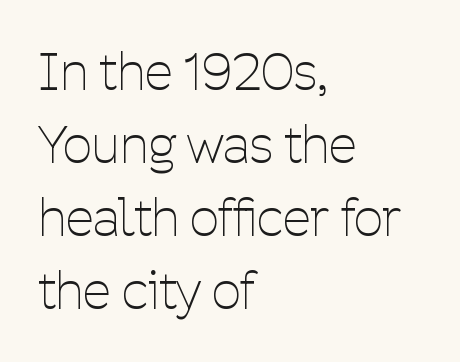
The image shows 51 px thin, condensed sans-serif type, upright; set left-aligned, normal line spacing (1.43x), normal letter spacing, not underlined; low stroke contrast and a medium x-height.
